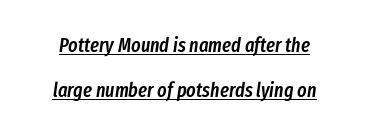
{"italic": "yes", "lean": "right", "slant_degrees": 8, "bold": "semi", "underline": "yes", "line_spacing": "loose", "line_spacing_ratio": 2.26, "letter_spacing": "normal", "letter_spacing_em": 0.0, "glyph_px": 20}
